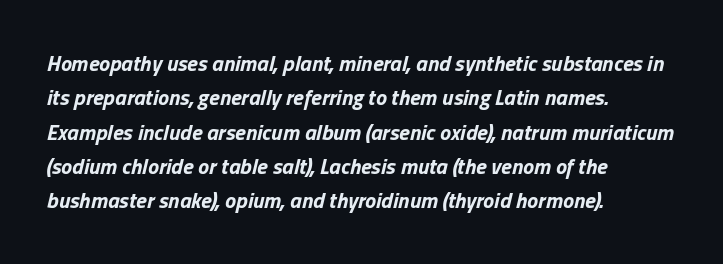
The image shows 22 px bold type, italic (leaning right); set left-aligned, normal line spacing (1.56x), normal letter spacing, not underlined.
